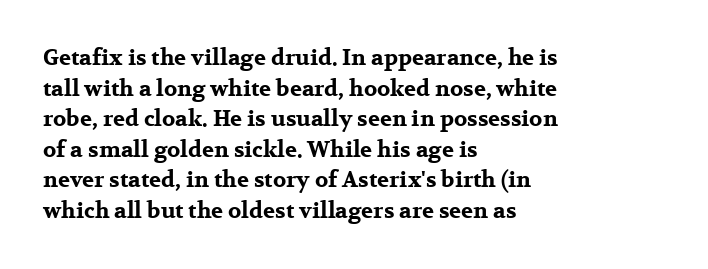
If you drew a line through each stem, it would be perfectly vertical. A normal amount of white space separates one row of letters from the next. Unmarked baselines from the first word to the last. Pretty heavy lettering here — definitely bold. The paragraph has a hard left edge and a soft right edge. These lines keep a tight, regular rhythm from letter to letter.
